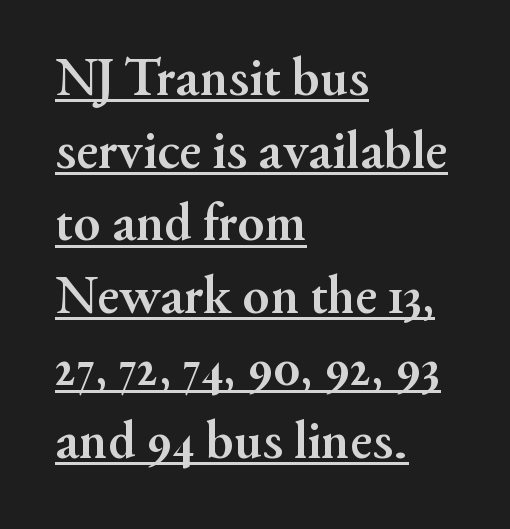
The image shows 55 px semibold serif type, upright; set left-aligned, normal line spacing (1.32x), normal letter spacing, underlined; medium stroke contrast and a small x-height.
